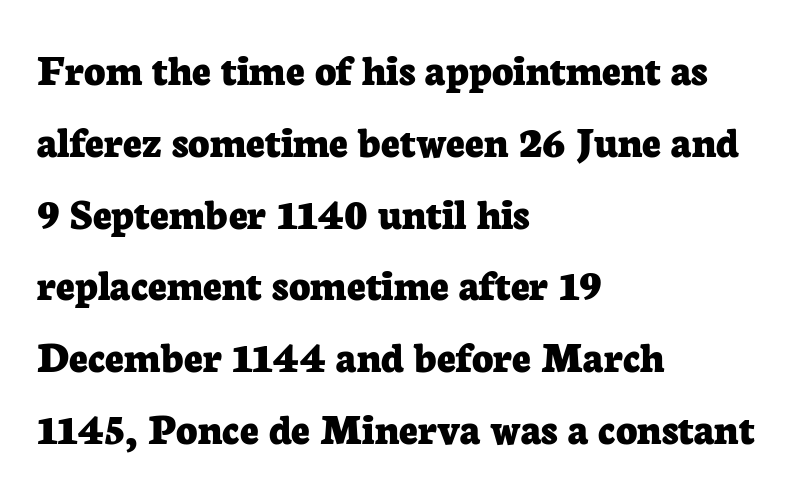
The face used here is proportionally spaced, like ordinary book or web type. If you drew a ruler down the left edge, every line would touch it. I'd call this a serif setting — the letters wear small feet. Descenders are the only things crossing below the line.
